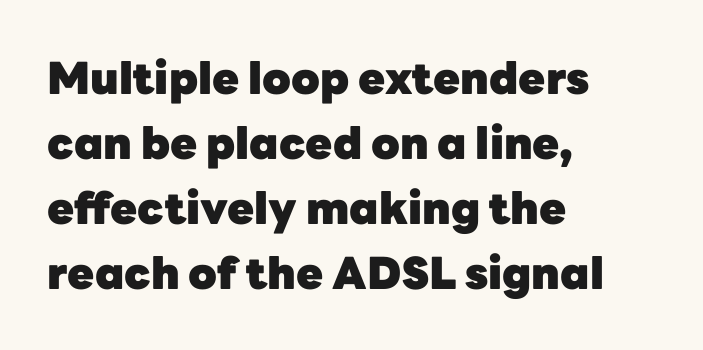
Q: Is the text bold? A: Yes.
Q: Is the text italic (slanted)? A: No, it is upright.
Q: Is the typeface a serif or a sans-serif typeface? A: Sans-serif.
Q: Is the text underlined? A: No.
Q: How is the paragraph aligned? A: Left-aligned.
Q: Is the spacing between letters normal or unusually wide? A: Normal.
Q: Is the spacing between lines tight, normal or loose? A: Normal.
Q: Width (condensed, normal, or wide)? A: Normal.
Q: Stroke contrast? A: Low.
Q: x-height? A: Medium.
Q: Monospaced? A: No.
